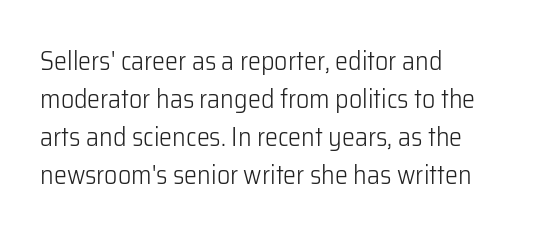
Visually the block forms a straight wall on the left and a jagged coastline on the right. Caption: standard tracking, unaltered. The type sits square on the baseline with zero lean. Weight: not bold — regular or lighter.
